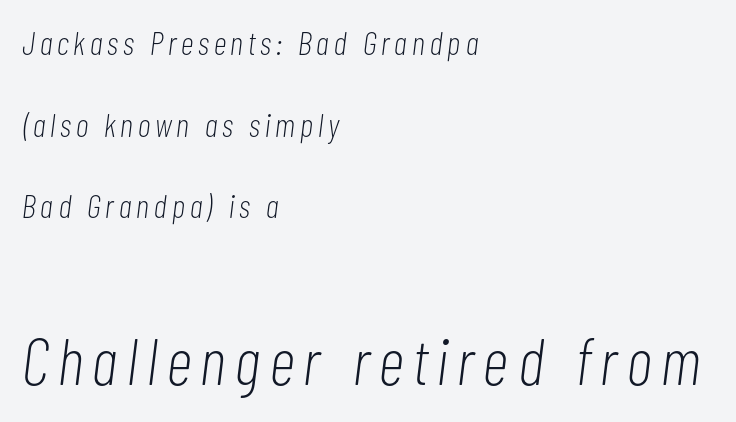
Q: Is the text bold? A: No.
Q: Is the text italic (slanted)? A: Yes, it leans right by about 7 degrees.
Q: Is the text underlined? A: No.
Q: How is the paragraph aligned? A: Left-aligned.
Q: Is the spacing between lines tight, normal or loose? A: Loose.
Q: Which block of text is set in a larger size, the first (top) or the second (bottom)? A: The second (bottom) one.
Q: Width (condensed, normal, or wide)? A: Condensed.
Q: Stroke contrast? A: Low.
Q: x-height? A: Medium.
Q: Monospaced? A: No.
